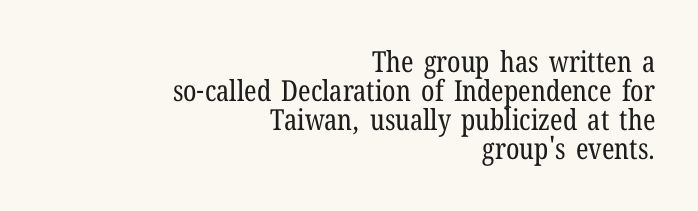
Q: Is the text bold? A: No.
Q: Is the text italic (slanted)? A: No, it is upright.
Q: Is the typeface a serif or a sans-serif typeface? A: Serif.
Q: Is the text underlined? A: No.
Q: How is the paragraph aligned? A: Right-aligned.
Q: Is the spacing between letters normal or unusually wide? A: Normal.
Q: Is the spacing between lines tight, normal or loose? A: Tight.
Q: Width (condensed, normal, or wide)? A: Condensed.
Q: Stroke contrast? A: Low.
Q: x-height? A: Medium.
Q: Monospaced? A: No.
